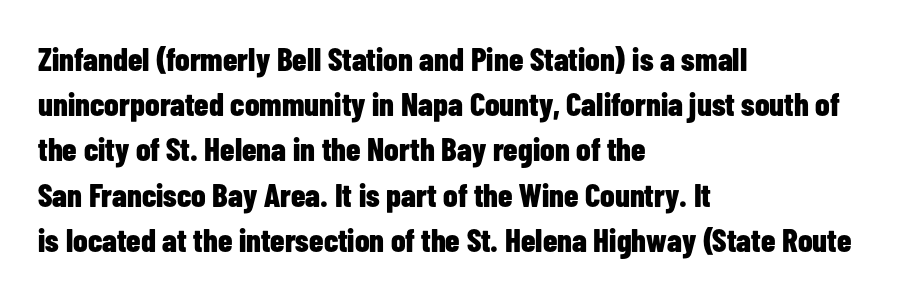
{"serif": "no", "italic": "no", "bold": "yes", "weight": "bold", "width": "condensed", "stroke_contrast": "low", "x_height": "medium", "monospaced": "no", "underline": "no", "align": "left", "line_spacing": "normal", "line_spacing_ratio": 1.37, "letter_spacing": "normal", "letter_spacing_em": 0.0, "glyph_px": 33}
